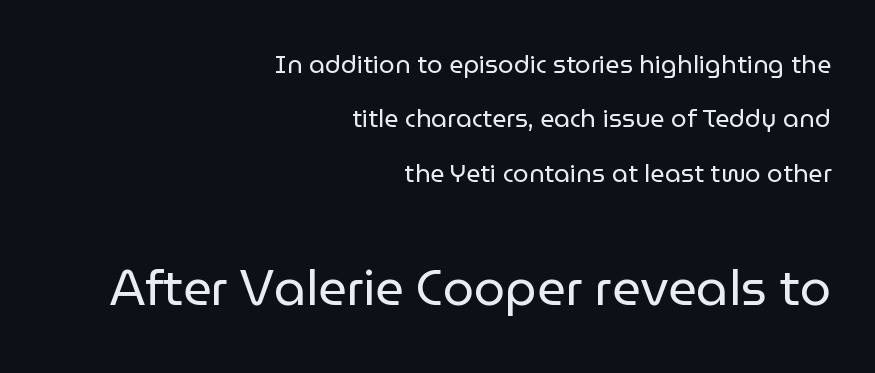
{"serif": "no", "italic": "no", "bold": "no", "weight": "regular", "width": "normal", "stroke_contrast": "low", "x_height": "medium", "monospaced": "no", "underline": "no", "align": "right", "line_spacing": "loose", "line_spacing_ratio": 2.18, "letter_spacing": "normal", "letter_spacing_em": 0.0, "larger_block": "second", "size_ratio": 2.0, "glyph_px": 50}
